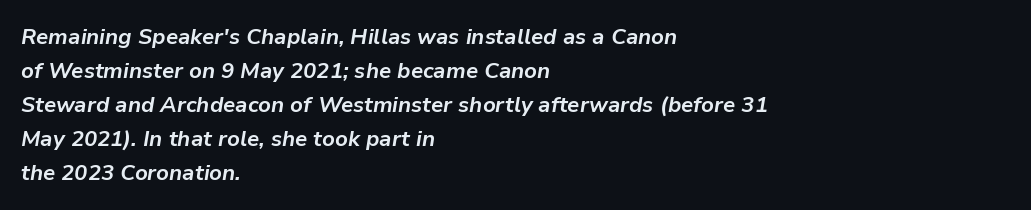
This sample uses plain, unmodified letter spacing. The font's italic variant was chosen for this text. The passage is arranged the way most books set body copy — flush left. Plenty of ink on the page — the face is bold. Plain, unruled lines of type.
